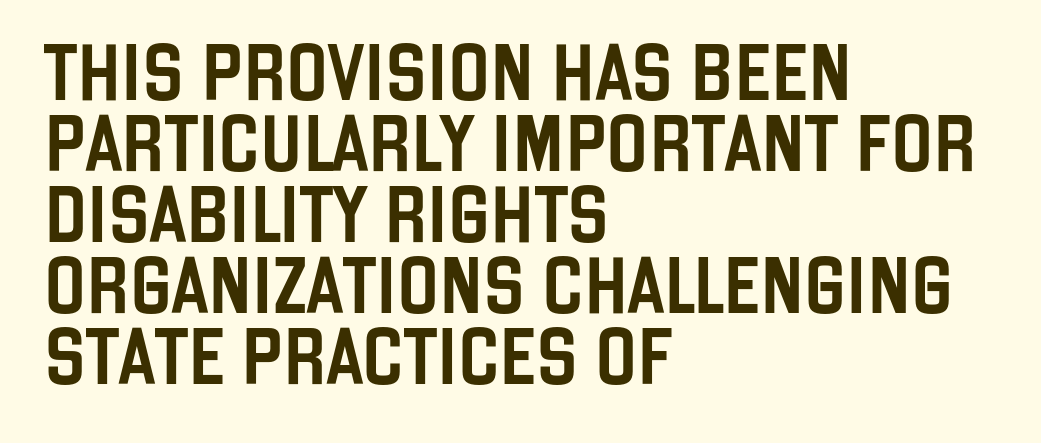
Q: Is the text italic (slanted)? A: No, it is upright.
Q: Is the typeface a serif or a sans-serif typeface? A: Sans-serif.
Q: Is the text underlined? A: No.
Q: How is the paragraph aligned? A: Left-aligned.
Q: Is the spacing between letters normal or unusually wide? A: Normal.
Q: Is the spacing between lines tight, normal or loose? A: Normal.
Q: Width (condensed, normal, or wide)? A: Condensed.
Q: Stroke contrast? A: Low.
Q: x-height? A: Large.
Q: Monospaced? A: No.
